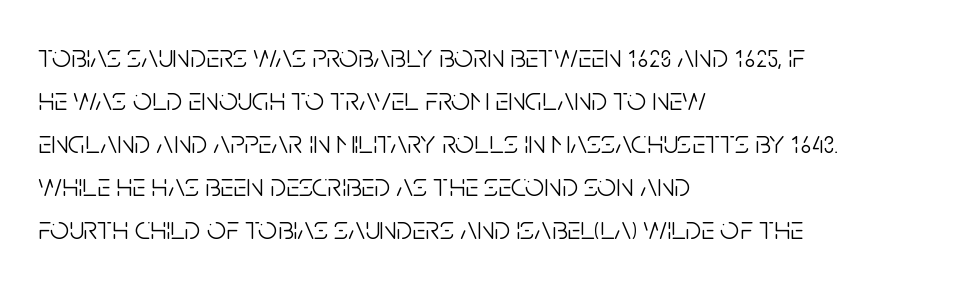
{"serif": "no", "italic": "no", "bold": "no", "weight": "light", "width": "condensed", "stroke_contrast": "low", "x_height": "large", "monospaced": "no", "underline": "no", "align": "left", "line_spacing": "normal", "line_spacing_ratio": 1.3, "letter_spacing": "normal", "letter_spacing_em": 0.0, "glyph_px": 33}
